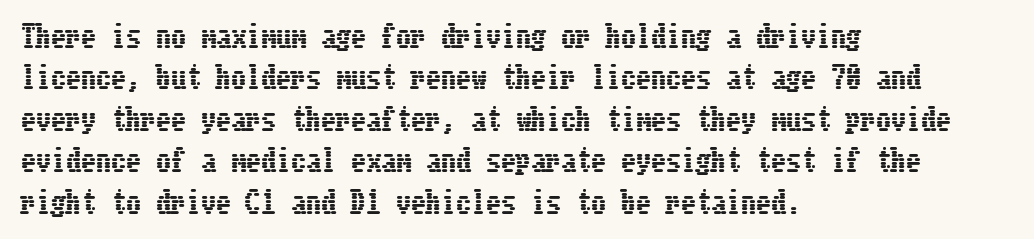
A normal amount of white space separates one row of letters from the next. Is there any slant? The stems are plumb. Rule under the text: the space is simply empty. Standard letterfit; no display-style spreading of the glyphs. The lines are quadded left.
